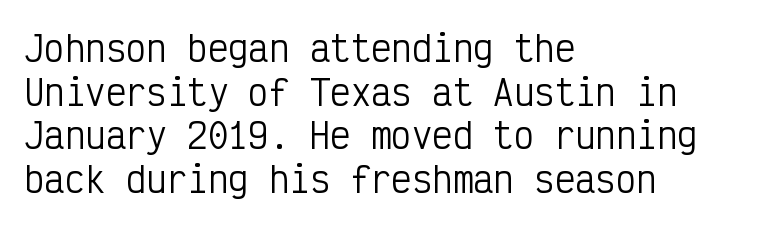
Casual observation: everything's shoved over to the left. The passage shown is not bold in any degree. Ascenders rise straight up at ninety degrees. Leading: standard. Letters rest on an invisible, unmarked baseline. A typesetter would call this zero additional tracking.
